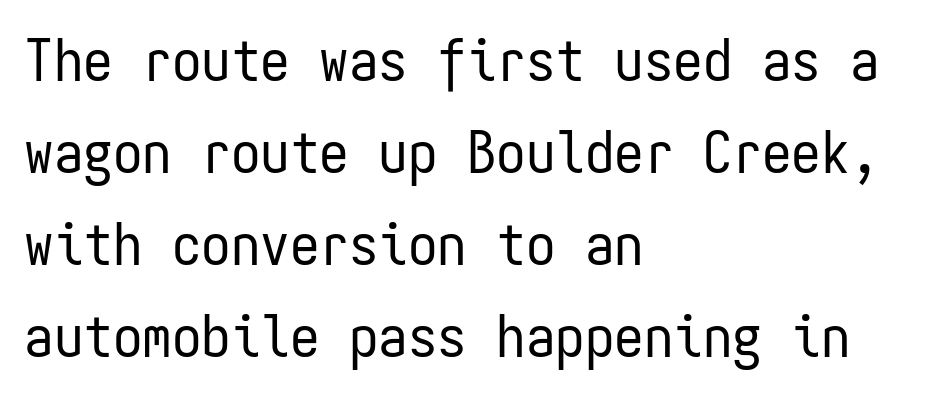
{"serif": "no", "italic": "no", "bold": "no", "weight": "regular", "width": "condensed", "stroke_contrast": "low", "x_height": "medium", "monospaced": "yes", "underline": "no", "align": "left", "line_spacing": "normal", "line_spacing_ratio": 1.56, "letter_spacing": "normal", "letter_spacing_em": 0.0, "glyph_px": 59}
